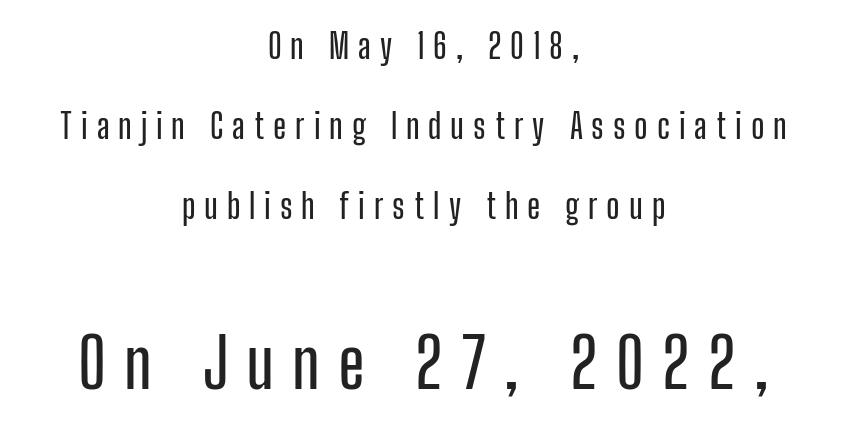
The image shows 69 px condensed sans-serif type, upright; set centered, loose line spacing (2.36x), unusually wide letter spacing (+0.26 em), not underlined; the second (bottom) block is 2.03x larger; low stroke contrast and a medium x-height.
